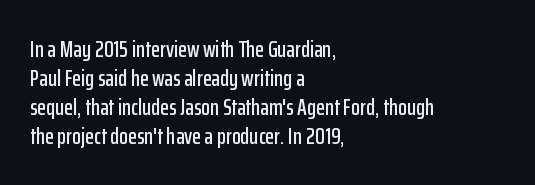
{"italic": "no", "underline": "no", "align": "left", "line_spacing": "normal", "line_spacing_ratio": 1.26, "letter_spacing": "normal", "letter_spacing_em": 0.0, "glyph_px": 23}
